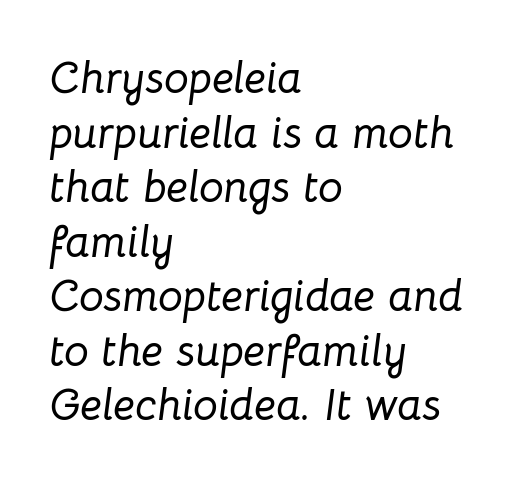
One-word summary of the alignment: left. Is the type slanted? Yes — the strokes lean at a clear angle. The space beneath each line is pristine and unruled. The face used here is rendered with its standard letterfit.
